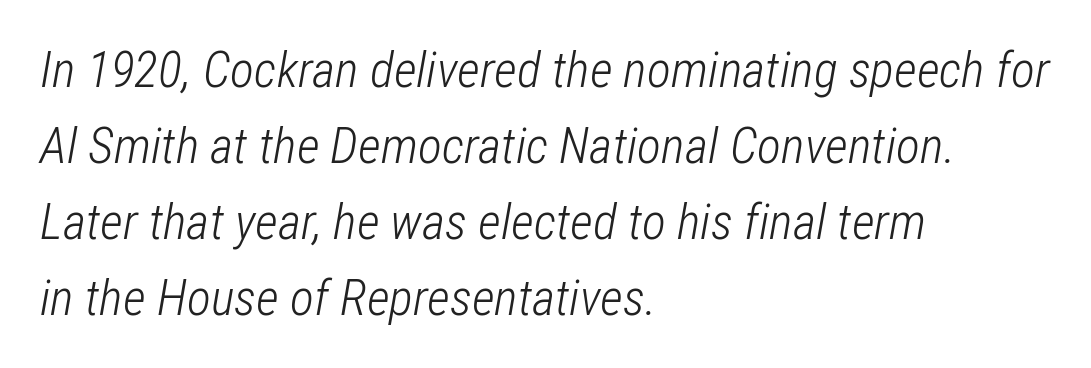
Q: Is the text bold? A: No.
Q: Is the text italic (slanted)? A: Yes, it leans right by about 12 degrees.
Q: Is the text underlined? A: No.
Q: How is the paragraph aligned? A: Left-aligned.
Q: Is the spacing between letters normal or unusually wide? A: Normal.
Q: Is the spacing between lines tight, normal or loose? A: Normal.
Q: Width (condensed, normal, or wide)? A: Condensed.
Q: Stroke contrast? A: Low.
Q: x-height? A: Medium.
Q: Monospaced? A: No.
